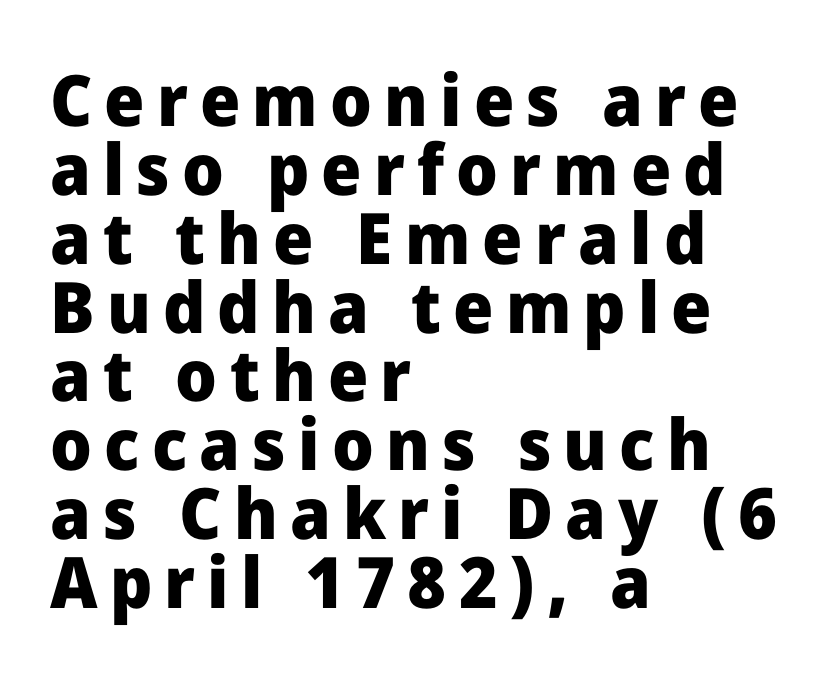
The image shows 71 px heavy sans-serif type, upright; set left-aligned, tight line spacing (0.97x), not underlined; low stroke contrast and a medium x-height.
